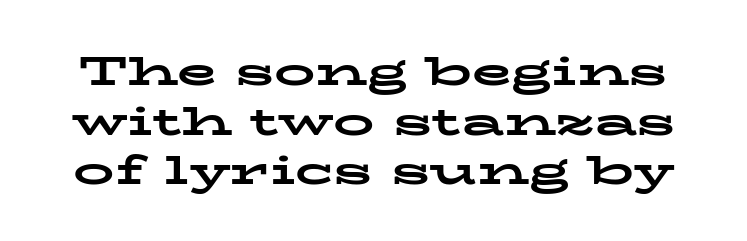
The image shows 41 px bold, wide serif type, upright; set line spacing 1.21x, normal letter spacing, not underlined; low stroke contrast and a medium x-height.
